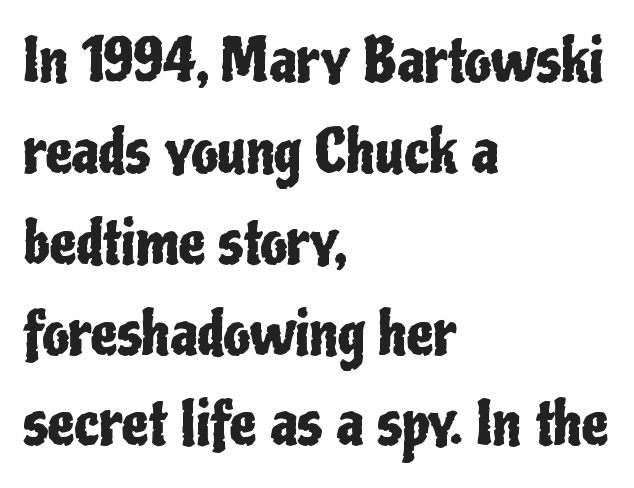
{"serif": "no", "italic": "no", "width": "condensed", "stroke_contrast": "low", "x_height": "medium", "monospaced": "no", "underline": "no", "align": "left", "line_spacing": "normal", "line_spacing_ratio": 1.54, "letter_spacing": "normal", "letter_spacing_em": 0.0, "glyph_px": 59}
